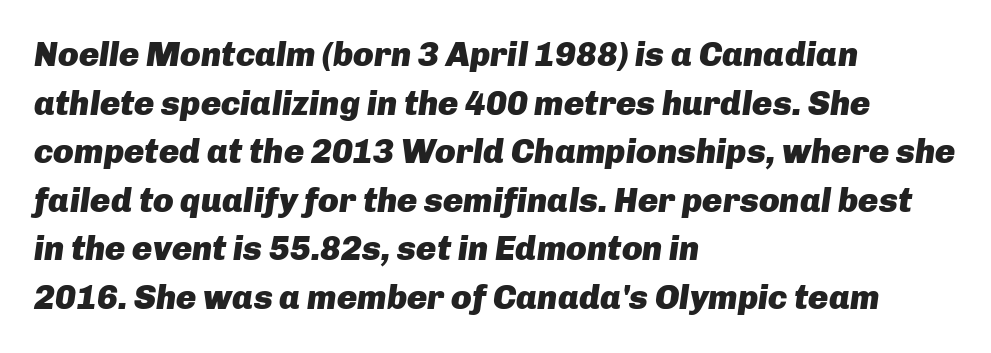
The image shows 34 px heavy type, italic (leaning right); set left-aligned, normal line spacing (1.43x), normal letter spacing, not underlined; low stroke contrast and a medium x-height.
